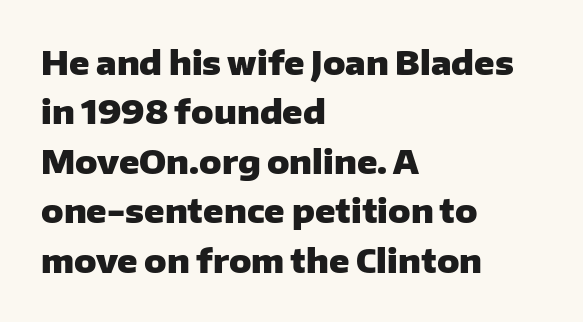
{"serif": "no", "italic": "no", "bold": "yes", "weight": "heavy", "width": "normal", "stroke_contrast": "low", "x_height": "medium", "monospaced": "no", "underline": "no", "align": "left", "line_spacing": "normal", "line_spacing_ratio": 1.5, "letter_spacing": "normal", "letter_spacing_em": 0.0, "glyph_px": 33}
